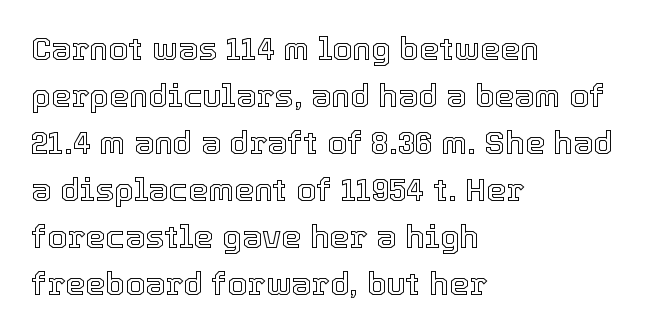
Q: Is the text italic (slanted)? A: No, it is upright.
Q: Is the text underlined? A: No.
Q: How is the paragraph aligned? A: Left-aligned.
Q: Is the spacing between letters normal or unusually wide? A: Normal.
Q: Is the spacing between lines tight, normal or loose? A: Normal.
Q: Width (condensed, normal, or wide)? A: Normal.
Q: x-height? A: Medium.
Q: Monospaced? A: No.
